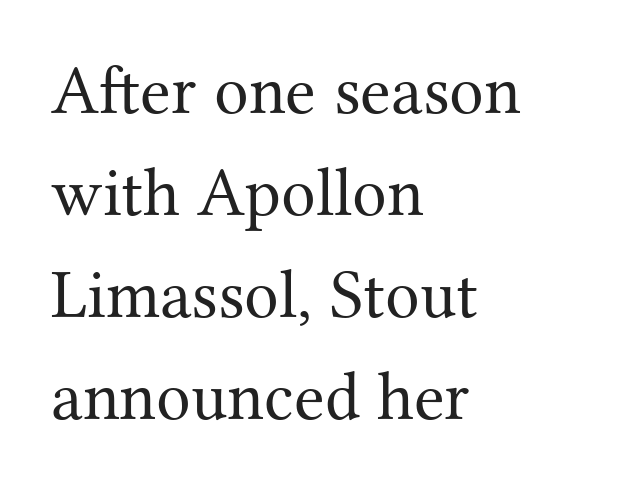
These lines are composed in type with serifs. Descenders hang freely into open space. Designer's note — italics off, roman on. A typesetter would call this zero additional tracking. A classic flush-left, rag-right setting is used for this passage.
